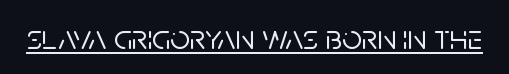
{"serif": "no", "italic": "no", "width": "normal", "stroke_contrast": "low", "x_height": "large", "monospaced": "no", "underline": "yes", "letter_spacing": "normal", "letter_spacing_em": 0.0, "glyph_px": 35}
